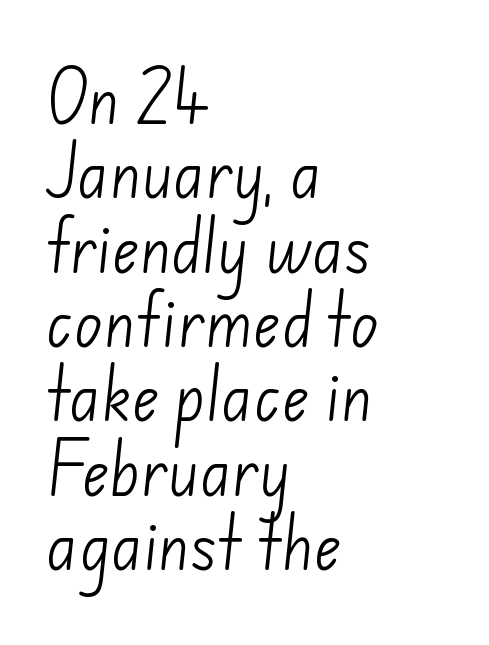
Q: Is the text bold? A: No.
Q: Is the typeface a serif or a sans-serif typeface? A: Sans-serif.
Q: Is the text underlined? A: No.
Q: How is the paragraph aligned? A: Left-aligned.
Q: Is the spacing between letters normal or unusually wide? A: Normal.
Q: Is the spacing between lines tight, normal or loose? A: Normal.
Q: Width (condensed, normal, or wide)? A: Normal.
Q: Stroke contrast? A: Low.
Q: x-height? A: Small.
Q: Monospaced? A: No.
